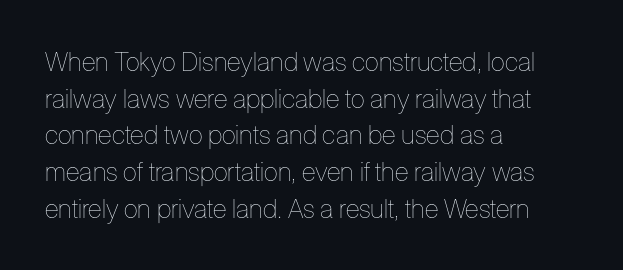
The image shows 26 px text type, upright; set left-aligned, normal line spacing (1.41x), normal letter spacing, not underlined.
